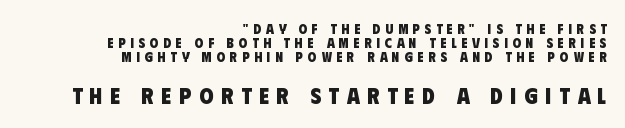
Q: Is the text bold? A: Yes.
Q: Is the text underlined? A: No.
Q: How is the paragraph aligned? A: Right-aligned.
Q: Is the spacing between letters normal or unusually wide? A: Unusually wide.
Q: Is the spacing between lines tight, normal or loose? A: Tight.
Q: Which block of text is set in a larger size, the first (top) or the second (bottom)? A: The second (bottom) one.
